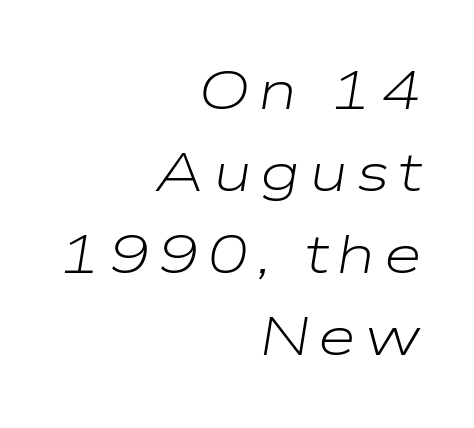
This rendering features lettering with no underline. Style check: oblique. Think of a printed novel: that variable character pitch is what you see here. Quick note: interline space is typical.
